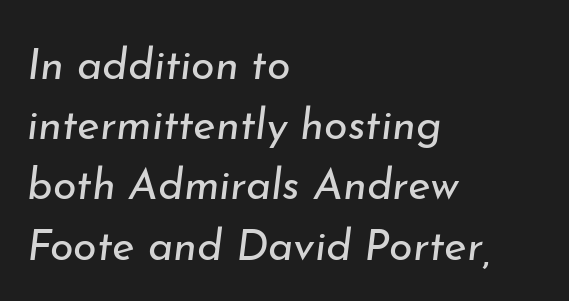
Q: Is the text bold? A: No.
Q: Is the text italic (slanted)? A: Yes, it leans right by about 7 degrees.
Q: Is the text underlined? A: No.
Q: How is the paragraph aligned? A: Left-aligned.
Q: Is the spacing between letters normal or unusually wide? A: Normal.
Q: Is the spacing between lines tight, normal or loose? A: Normal.
Q: Width (condensed, normal, or wide)? A: Normal.
Q: Stroke contrast? A: Low.
Q: x-height? A: Small.
Q: Monospaced? A: No.
